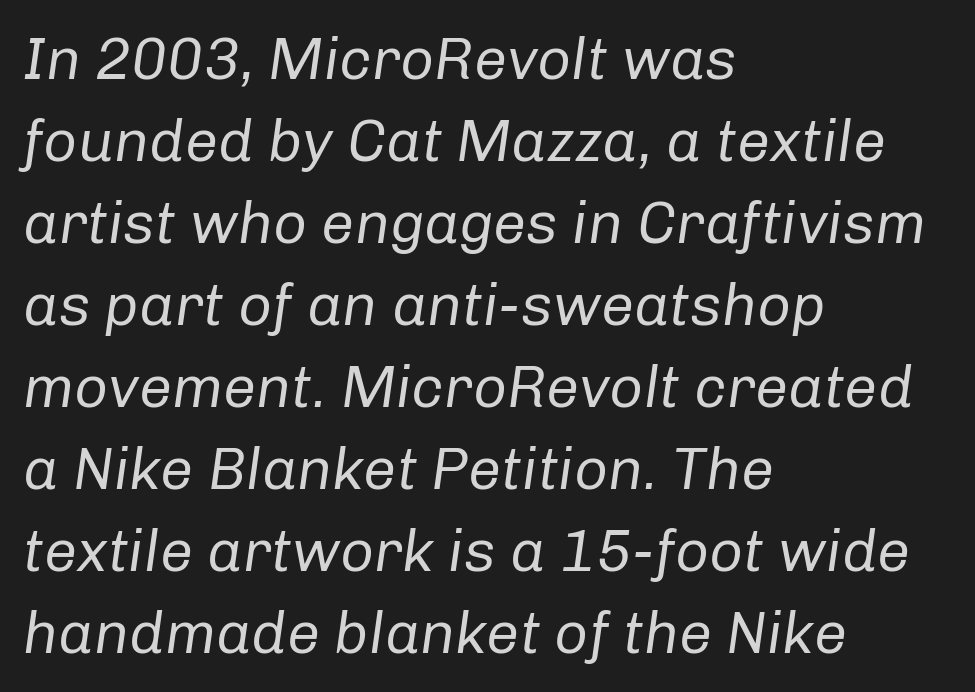
{"italic": "yes", "lean": "right", "slant_degrees": 8, "bold": "no", "weight": "regular", "width": "normal", "stroke_contrast": "low", "x_height": "medium", "monospaced": "no", "underline": "no", "align": "left", "line_spacing": "normal", "line_spacing_ratio": 1.39, "letter_spacing": "normal", "letter_spacing_em": 0.0, "glyph_px": 59}
